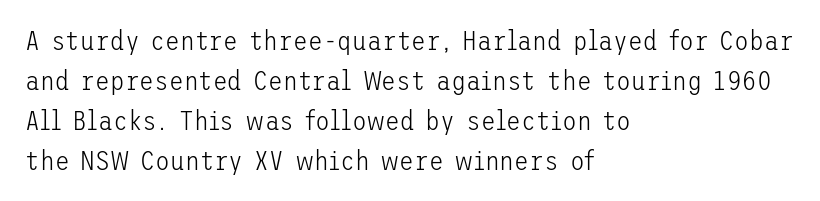
Q: Is the text bold? A: No.
Q: Is the text italic (slanted)? A: No, it is upright.
Q: Is the text underlined? A: No.
Q: How is the paragraph aligned? A: Left-aligned.
Q: Is the spacing between letters normal or unusually wide? A: Normal.
Q: Is the spacing between lines tight, normal or loose? A: Normal.
